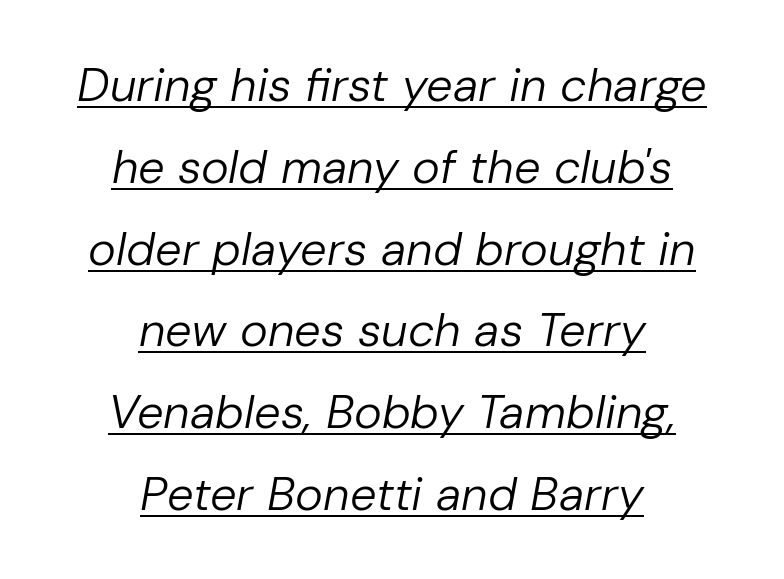
Casual observation: everything's sitting right in the middle. You could call the tracking neutral — neither tight nor loose. In designer terms, the underline attribute is active on this setting. Is this a fixed-width face? No — the glyphs have proportional, varying widths. It's the slanting kind of type.
